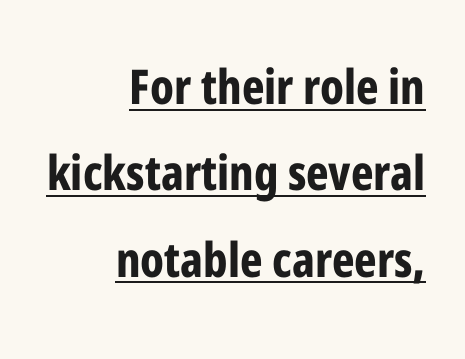
This rendering uses right alignment, leaving the left contour irregular. Unlike a traditional serif, this face leaves its strokes unadorned. Check the space under the baseline: a stroke is drawn there. Is there any slant? The stems are plumb. A typesetter would call this proportional, since set widths differ per character. A dark, heavy texture on the line: the type is bold.
